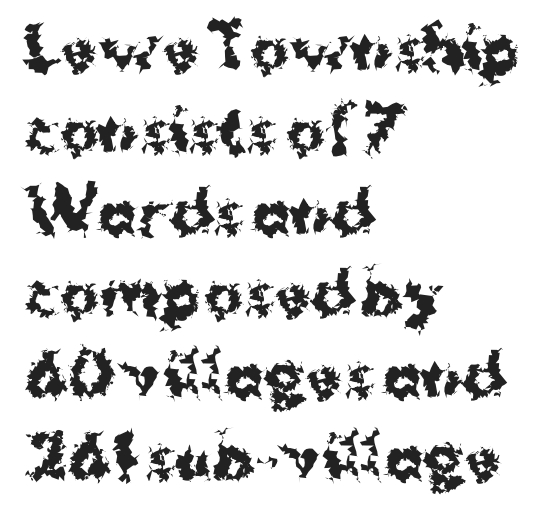
The image shows 58 px bold sans-serif type, upright; set left-aligned, normal line spacing (1.41x), normal letter spacing, not underlined; medium stroke contrast and a medium x-height.
